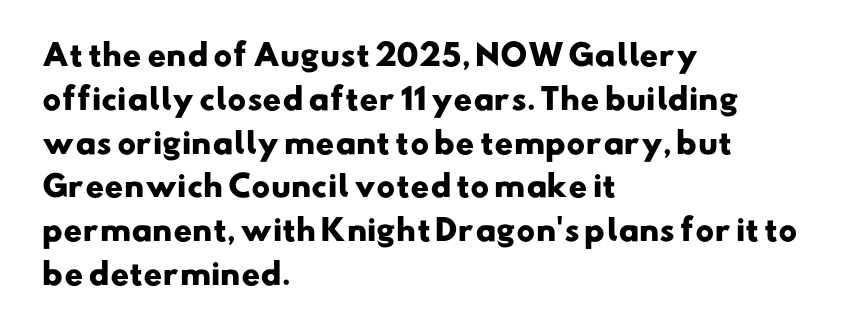
{"serif": "no", "bold": "yes", "weight": "heavy", "width": "wide", "stroke_contrast": "low", "x_height": "small", "monospaced": "no", "underline": "no", "align": "left", "line_spacing": "normal", "line_spacing_ratio": 1.51, "letter_spacing": "normal", "letter_spacing_em": 0.0, "glyph_px": 29}
